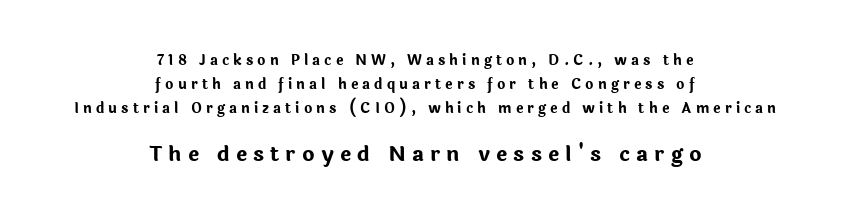
{"italic": "no", "bold": "yes", "underline": "no", "align": "center", "line_spacing": "normal", "line_spacing_ratio": 1.7, "letter_spacing": "wide", "letter_spacing_em": 0.29, "larger_block": "second", "size_ratio": 1.5, "glyph_px": 21}
